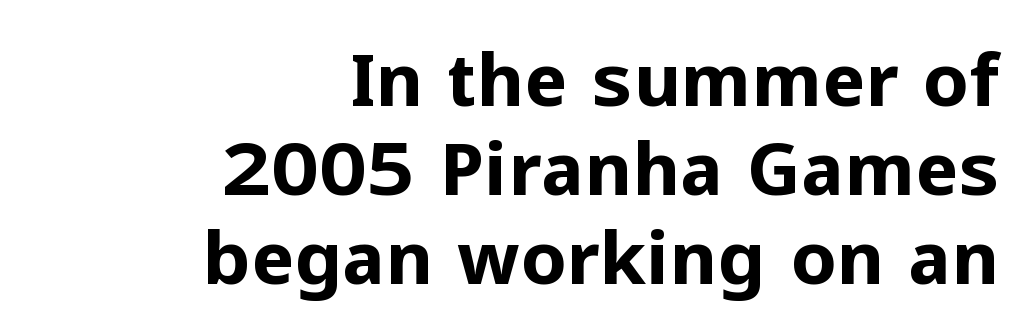
Q: Is the text bold? A: Yes.
Q: Is the text italic (slanted)? A: No, it is upright.
Q: Is the typeface a serif or a sans-serif typeface? A: Sans-serif.
Q: Is the text underlined? A: No.
Q: How is the paragraph aligned? A: Right-aligned.
Q: Is the spacing between letters normal or unusually wide? A: Normal.
Q: Width (condensed, normal, or wide)? A: Normal.
Q: Stroke contrast? A: Low.
Q: x-height? A: Medium.
Q: Monospaced? A: No.
